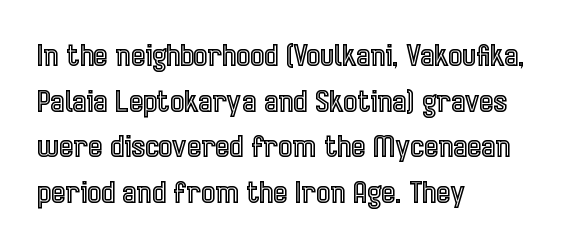
Q: Is the text italic (slanted)? A: No, it is upright.
Q: Is the text underlined? A: No.
Q: How is the paragraph aligned? A: Left-aligned.
Q: Is the spacing between letters normal or unusually wide? A: Normal.
Q: Is the spacing between lines tight, normal or loose? A: Normal.
Q: Width (condensed, normal, or wide)? A: Condensed.
Q: x-height? A: Medium.
Q: Monospaced? A: No.
